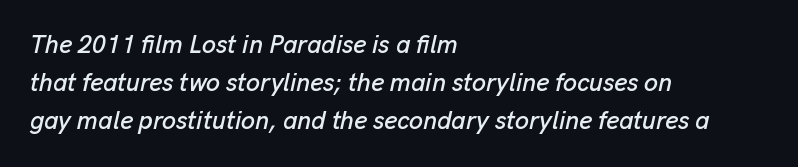
{"italic": "yes", "lean": "right", "slant_degrees": 13, "underline": "no", "align": "left", "line_spacing": "normal", "line_spacing_ratio": 1.52, "letter_spacing": "normal", "letter_spacing_em": 0.0, "glyph_px": 25}
